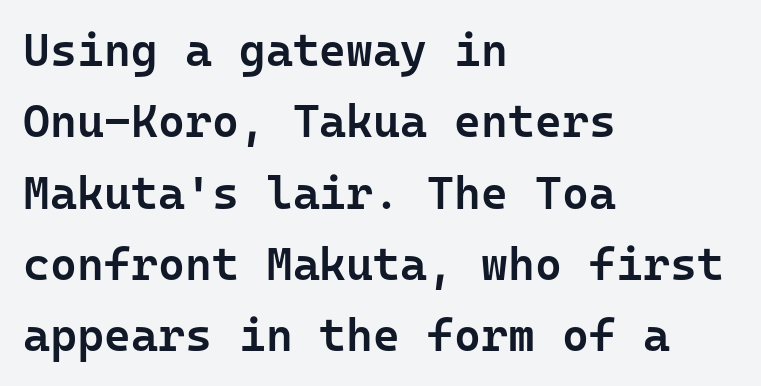
These lines carry some extra weight — a demibold, not a full bold. The gaps between neighbouring characters are ordinary and unremarkable. Look at the bottom of the vertical strokes: they stop flat, with no serifs. A student would call this left alignment; a typographer would say flush left, rag right.
